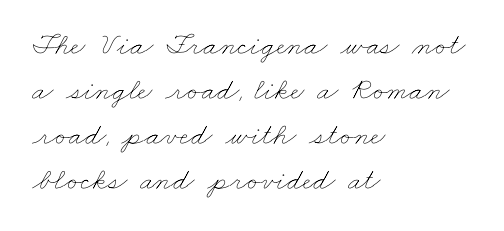
Q: Is the text bold? A: No.
Q: Is the text underlined? A: No.
Q: How is the paragraph aligned? A: Left-aligned.
Q: Is the spacing between letters normal or unusually wide? A: Normal.
Q: Is the spacing between lines tight, normal or loose? A: Normal.
Q: Width (condensed, normal, or wide)? A: Wide.
Q: Stroke contrast? A: Low.
Q: x-height? A: Small.
Q: Monospaced? A: No.
